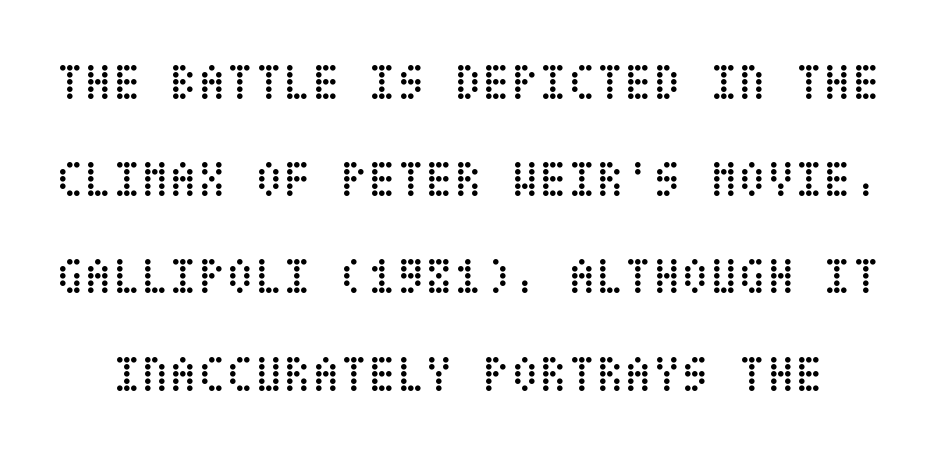
The image shows 52 px regular-weight, condensed type, upright; set line spacing 1.87x, normal letter spacing, not underlined; low stroke contrast and a large x-height.
